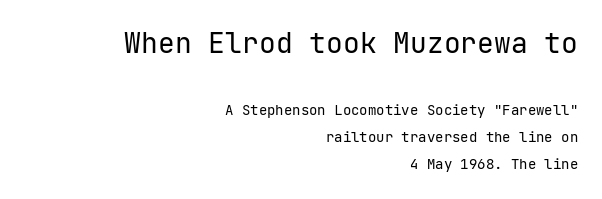
Q: Is the text bold? A: No.
Q: Is the text italic (slanted)? A: No, it is upright.
Q: Is the typeface a serif or a sans-serif typeface? A: Sans-serif.
Q: Is the text underlined? A: No.
Q: How is the paragraph aligned? A: Right-aligned.
Q: Is the spacing between letters normal or unusually wide? A: Normal.
Q: Is the spacing between lines tight, normal or loose? A: Loose.
Q: Which block of text is set in a larger size, the first (top) or the second (bottom)? A: The first (top) one.
Q: Width (condensed, normal, or wide)? A: Normal.
Q: Stroke contrast? A: Low.
Q: x-height? A: Medium.
